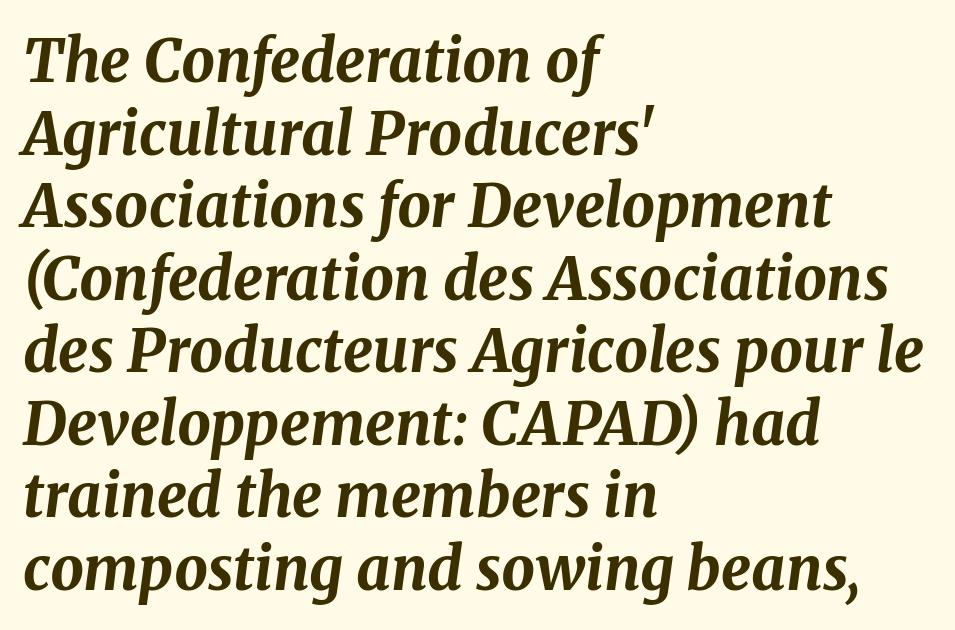
This sample uses an oblique cut, with every glyph tilted off the vertical. These lines are set flush left with a ragged right edge. Is the letter spacing exaggerated? No — it looks like the ordinary default. A full-strength bold gives these letters their thick strokes.
